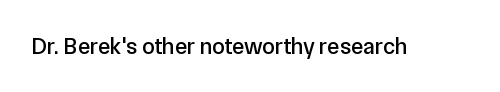
{"italic": "no", "underline": "no", "letter_spacing": "normal", "letter_spacing_em": 0.0, "glyph_px": 23}
